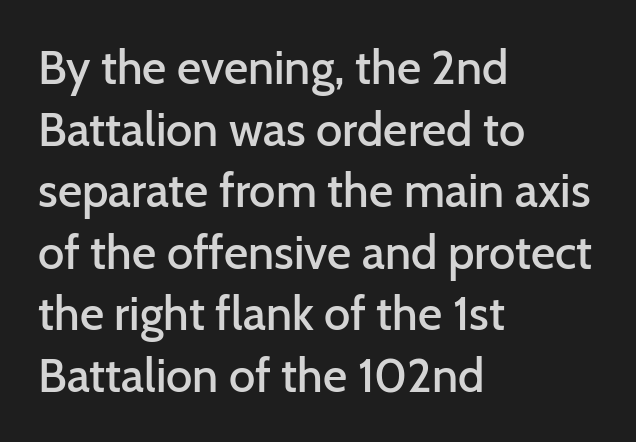
The image shows 47 px semibold sans-serif type, upright; set left-aligned, normal line spacing (1.31x), normal letter spacing, not underlined; low stroke contrast and a medium x-height.
